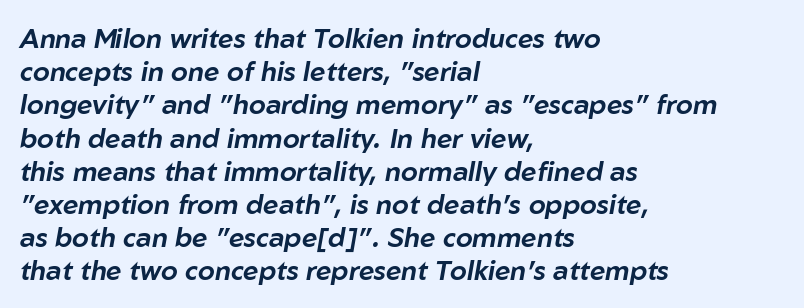
Each line starts at the same left margin while the right side varies. Between one letter and the next there's only the usual sliver of space. The passage shown leans; its letterforms are oblique. The passage shown is not underscored anywhere.
